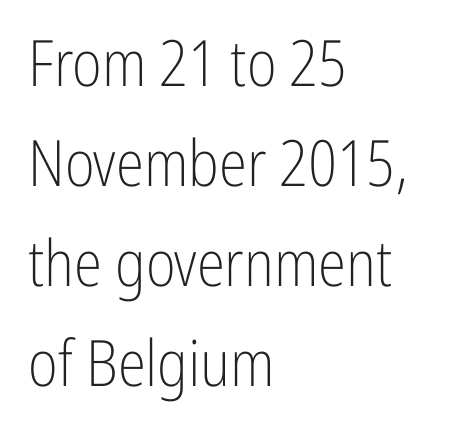
The image shows 64 px light, condensed sans-serif type, upright; set left-aligned, normal line spacing (1.56x), normal letter spacing, not underlined; low stroke contrast and a medium x-height.
